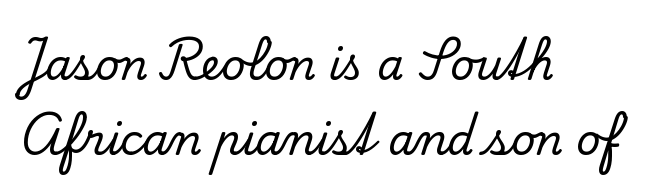
Do the characters align in a grid? No, the font is proportional. The passage shown has conventional tracking throughout. Visually the block forms a straight wall on the left and a jagged coastline on the right. No word sits above an underline. I'd call this a serif setting — the letters wear small feet.
